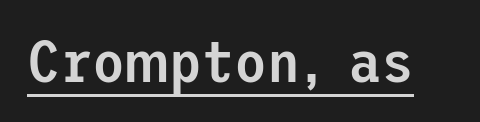
The image shows 60 px semibold sans-serif type, upright; set normal letter spacing, underlined; low stroke contrast and a medium x-height.
